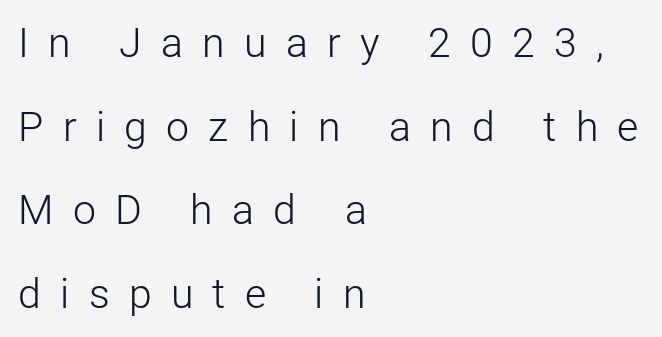
The image shows 41 px light sans-serif type, upright; set left-aligned, loose line spacing (2.04x), unusually wide letter spacing (+0.47 em), not underlined; low stroke contrast and a medium x-height.
